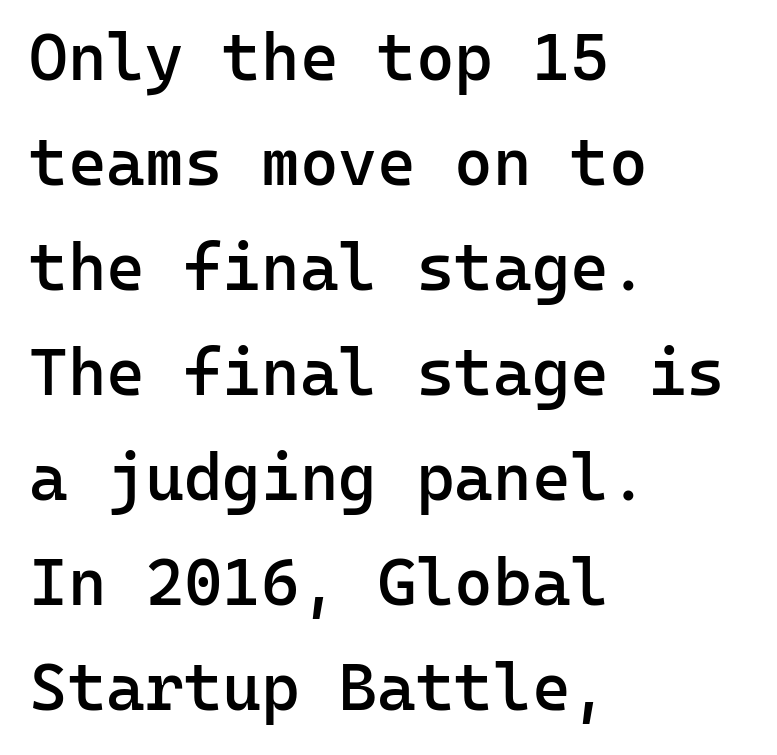
Each line starts at the same left margin while the right side varies. If you measured baseline to baseline, you'd find a middling distance. The font is running at a semibold setting, under full bold. The line texture is even and compact thanks to regular tracking. Descender tails drop into unmarked territory.
